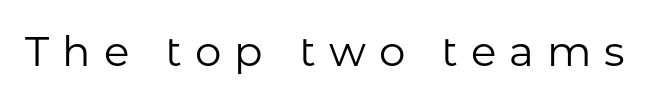
The image shows 42 px regular-weight sans-serif type, upright; set unusually wide letter spacing (+0.31 em), not underlined; low stroke contrast and a medium x-height.
